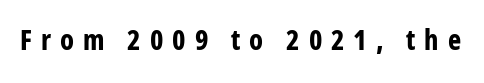
Varying glyph widths throughout — classic text-font behaviour. The font is running at its bold setting. The glyphs are unaccompanied by any horizontal stroke below them. The designer went with a sans here, leaving each stem footless. The horizontal fit of the characters is loose and conspicuously gappy. A roman cut, with each character standing at attention.
